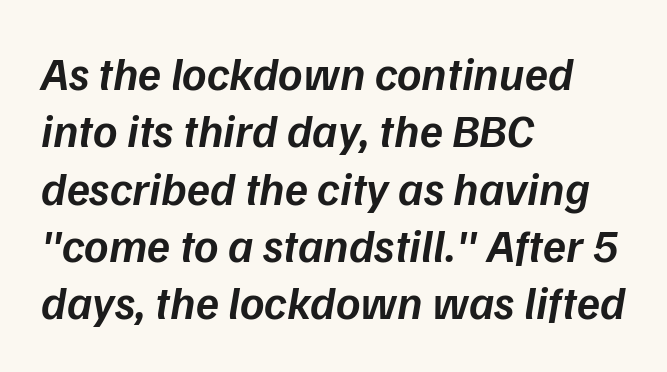
Q: Is the text bold? A: Semi-bold.
Q: Is the text italic (slanted)? A: Yes, it leans right by about 9 degrees.
Q: Is the text underlined? A: No.
Q: How is the paragraph aligned? A: Left-aligned.
Q: Is the spacing between letters normal or unusually wide? A: Normal.
Q: Width (condensed, normal, or wide)? A: Normal.
Q: Stroke contrast? A: Low.
Q: x-height? A: Medium.
Q: Monospaced? A: No.
